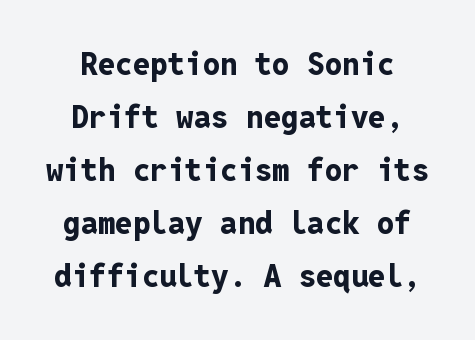
The image shows 31 px bold sans-serif type, upright, monospaced; set line spacing 1.71x, normal letter spacing, not underlined; low stroke contrast and a medium x-height.
